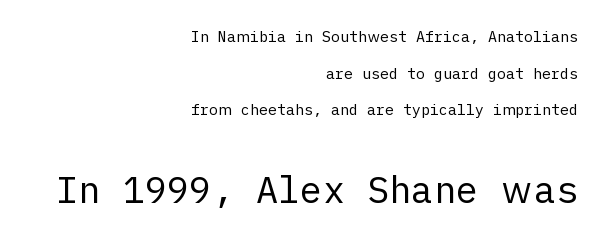
Serif or sans? Sans — the stroke terminals are bare. The emphasis by scale lands on block number two, below. The tracking reads as untouched default to a designer's eye. The space beneath each line is pristine and unruled.
